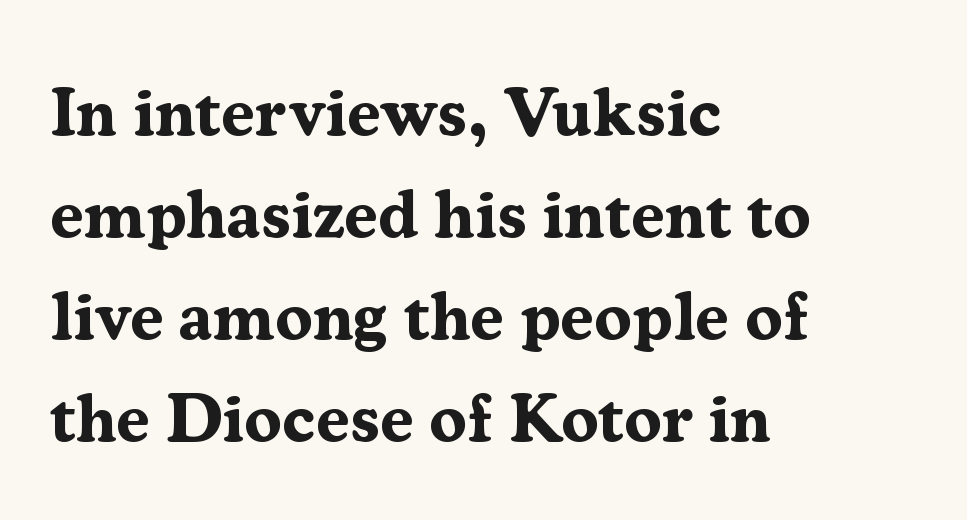
Q: Is the text bold? A: Yes.
Q: Is the text italic (slanted)? A: No, it is upright.
Q: Is the typeface a serif or a sans-serif typeface? A: Serif.
Q: Is the text underlined? A: No.
Q: How is the paragraph aligned? A: Left-aligned.
Q: Is the spacing between letters normal or unusually wide? A: Normal.
Q: Is the spacing between lines tight, normal or loose? A: Normal.
Q: Width (condensed, normal, or wide)? A: Normal.
Q: Stroke contrast? A: Medium.
Q: x-height? A: Medium.
Q: Monospaced? A: No.
